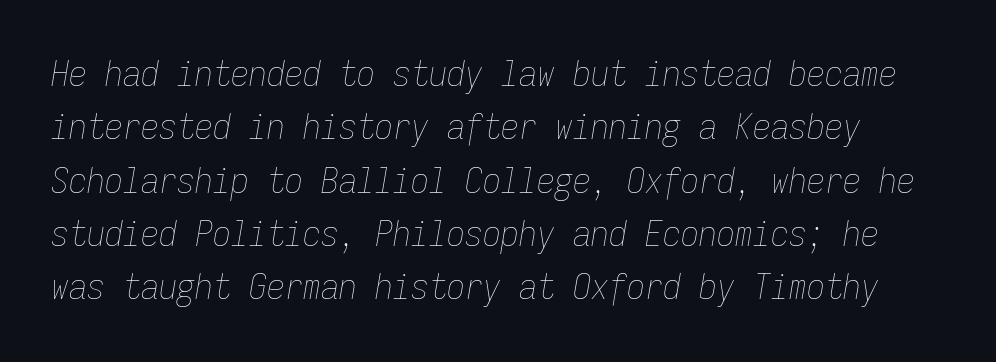
Q: Is the text bold? A: No.
Q: Is the text italic (slanted)? A: Yes, it leans right by about 9 degrees.
Q: Is the text underlined? A: No.
Q: Is the spacing between letters normal or unusually wide? A: Normal.
Q: Is the spacing between lines tight, normal or loose? A: Normal.
Q: Width (condensed, normal, or wide)? A: Condensed.
Q: Stroke contrast? A: Low.
Q: x-height? A: Medium.
Q: Monospaced? A: Yes.
